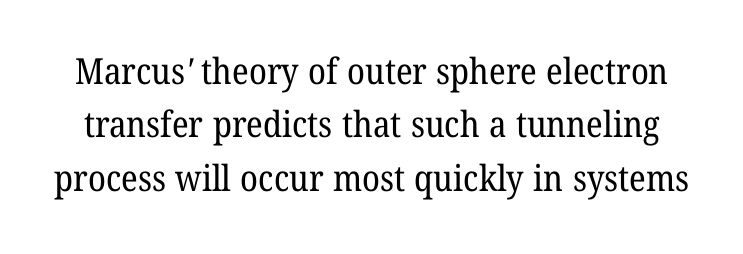
{"serif": "yes", "bold": "no", "weight": "regular", "width": "normal", "stroke_contrast": "low", "x_height": "medium", "monospaced": "no", "underline": "no", "line_spacing": "normal", "line_spacing_ratio": 1.48, "letter_spacing": "normal", "letter_spacing_em": 0.0, "glyph_px": 36}
